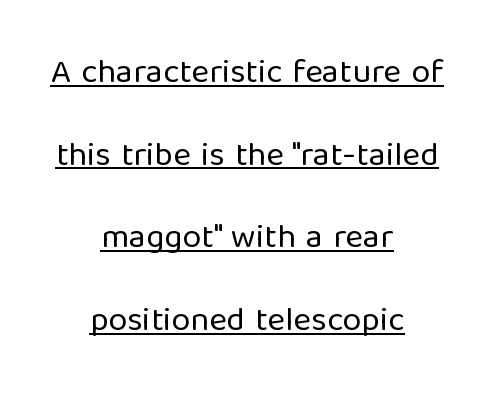
The image shows 34 px regular-weight sans-serif type, upright; set centered, loose line spacing (2.43x), normal letter spacing, underlined; low stroke contrast and a medium x-height.
